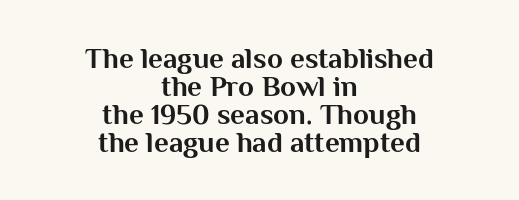
Q: Is the text bold? A: Yes.
Q: Is the text italic (slanted)? A: No, it is upright.
Q: Is the typeface a serif or a sans-serif typeface? A: Sans-serif.
Q: Is the text underlined? A: No.
Q: How is the paragraph aligned? A: Centered.
Q: Is the spacing between letters normal or unusually wide? A: Normal.
Q: Is the spacing between lines tight, normal or loose? A: Tight.
Q: Width (condensed, normal, or wide)? A: Normal.
Q: Stroke contrast? A: Medium.
Q: x-height? A: Medium.
Q: Monospaced? A: No.
